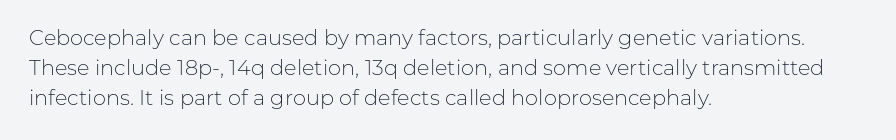
The image shows 21 px text type, upright; set left-aligned, normal line spacing (1.43x), normal letter spacing, not underlined.
